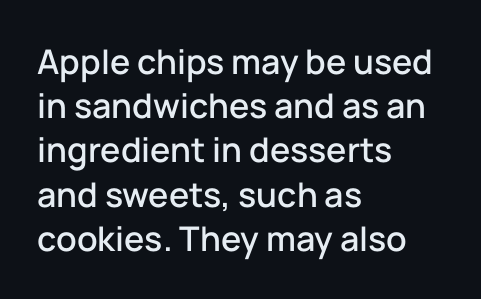
The image shows 34 px sans-serif type, upright; set left-aligned, normal line spacing (1.3x), normal letter spacing, not underlined; low stroke contrast and a medium x-height.
